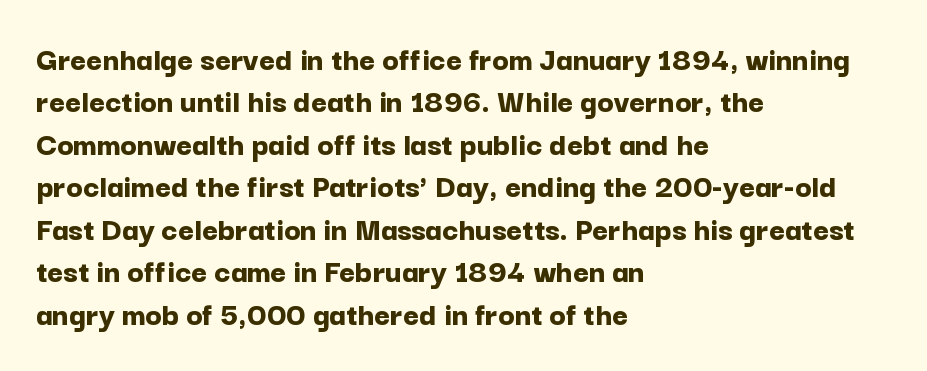
{"serif": "no", "italic": "no", "bold": "yes", "weight": "bold", "width": "normal", "stroke_contrast": "low", "x_height": "medium", "monospaced": "no", "underline": "no", "align": "left", "line_spacing": "normal", "line_spacing_ratio": 1.25, "letter_spacing": "normal", "letter_spacing_em": 0.0, "glyph_px": 34}
